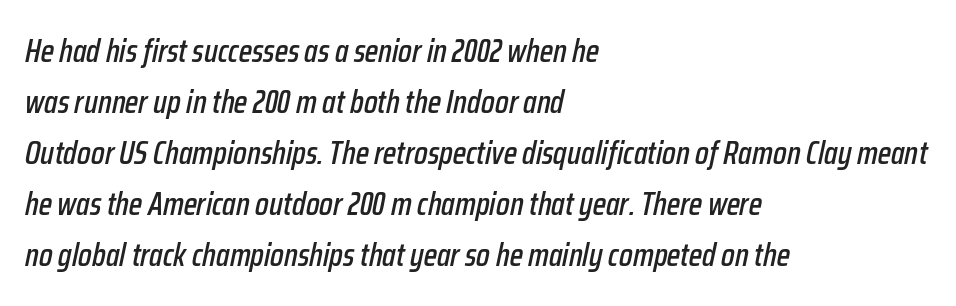
The image shows 32 px condensed type, italic (leaning right); set left-aligned, normal line spacing (1.59x), normal letter spacing, not underlined; low stroke contrast and a medium x-height.
